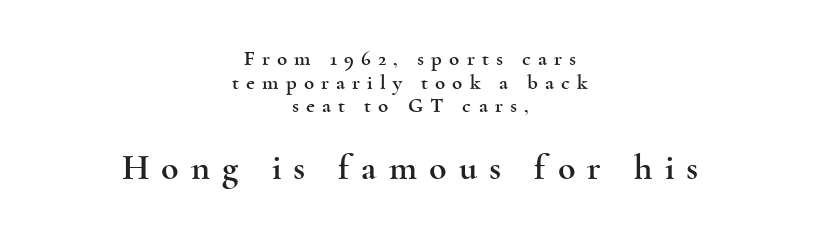
{"serif": "yes", "italic": "no", "width": "wide", "x_height": "small", "monospaced": "no", "underline": "no", "align": "center", "line_spacing": "tight", "line_spacing_ratio": 1.13, "letter_spacing": "wide", "letter_spacing_em": 0.34, "larger_block": "second", "size_ratio": 1.71, "glyph_px": 36}
